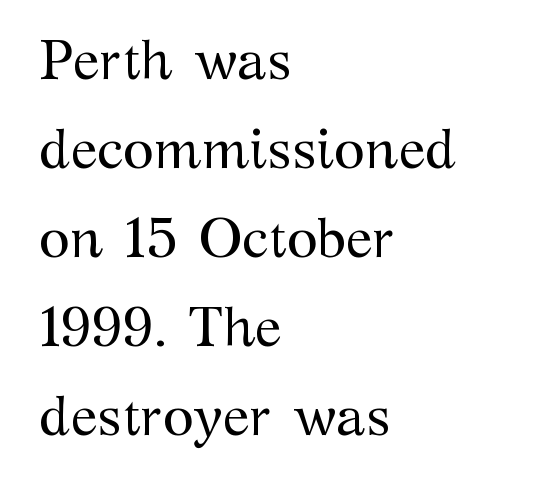
The image shows 56 px regular-weight serif type, upright; set left-aligned, normal line spacing (1.59x), normal letter spacing, not underlined; medium stroke contrast and a medium x-height.
